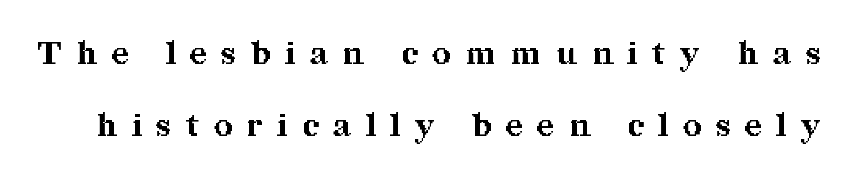
{"serif": "yes", "italic": "no", "bold": "yes", "weight": "bold", "width": "normal", "stroke_contrast": "medium", "x_height": "medium", "monospaced": "no", "underline": "no", "line_spacing": "loose", "line_spacing_ratio": 2.24, "letter_spacing": "wide", "letter_spacing_em": 0.47, "glyph_px": 32}
